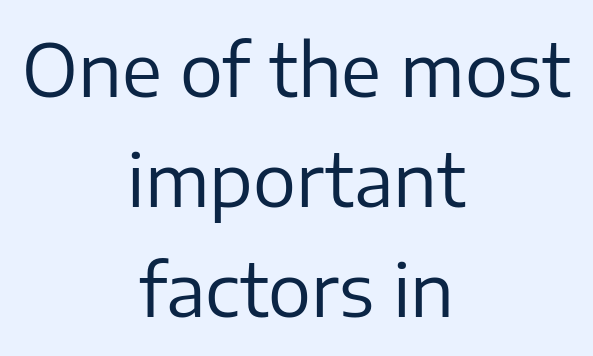
{"serif": "no", "italic": "no", "bold": "no", "weight": "regular", "width": "normal", "stroke_contrast": "low", "x_height": "medium", "monospaced": "no", "underline": "no", "align": "center", "line_spacing": "normal", "line_spacing_ratio": 1.53, "letter_spacing": "normal", "letter_spacing_em": 0.0, "glyph_px": 72}
